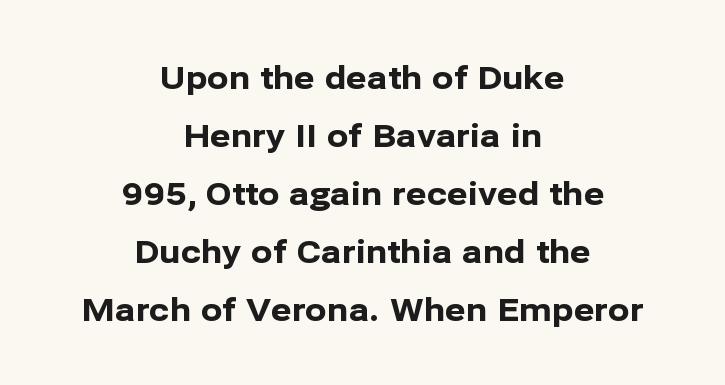
{"serif": "no", "italic": "no", "bold": "yes", "weight": "bold", "width": "normal", "stroke_contrast": "low", "x_height": "medium", "monospaced": "no", "underline": "no", "align": "center", "line_spacing_ratio": 1.81, "letter_spacing": "normal", "letter_spacing_em": 0.0, "glyph_px": 32}
